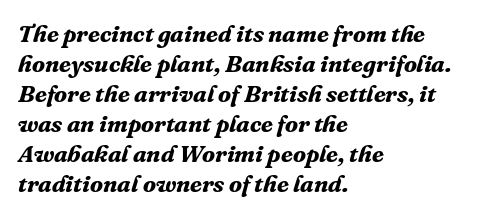
The image shows 24 px bold type, italic (leaning right); set left-aligned, normal line spacing (1.25x), normal letter spacing, not underlined.
